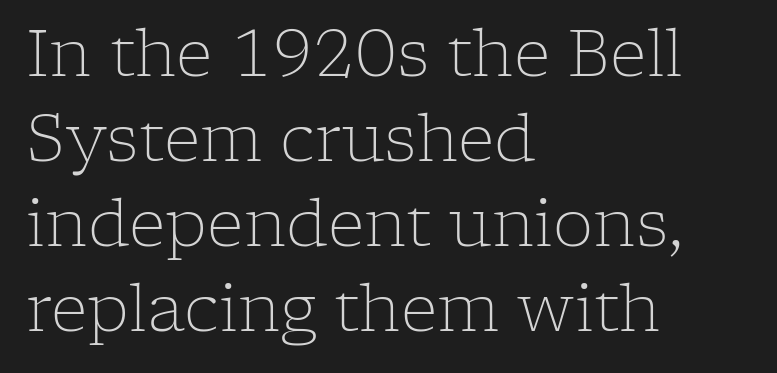
The image shows 64 px light serif type, upright; set left-aligned, normal line spacing (1.33x), normal letter spacing, not underlined; low stroke contrast and a medium x-height.
